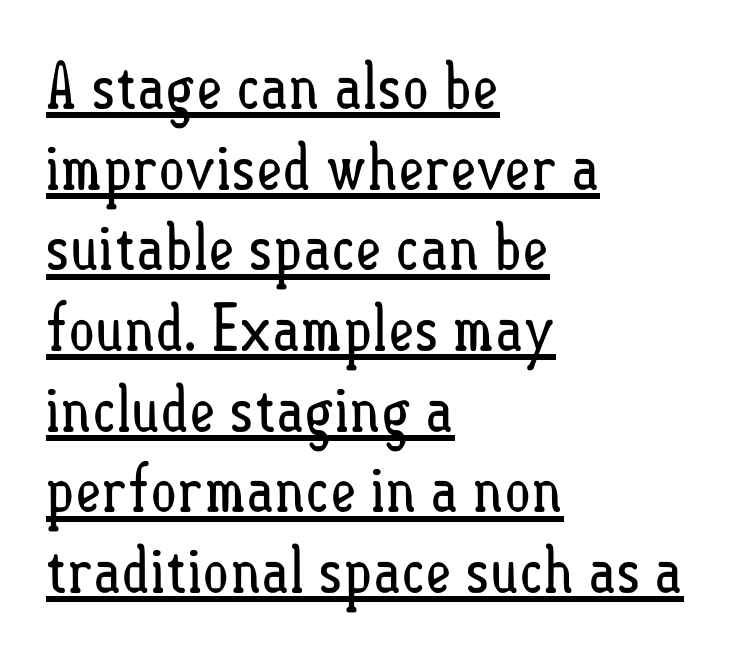
Q: Is the text bold? A: No.
Q: Is the text italic (slanted)? A: No, it is upright.
Q: Is the text underlined? A: Yes.
Q: How is the paragraph aligned? A: Left-aligned.
Q: Is the spacing between letters normal or unusually wide? A: Normal.
Q: Is the spacing between lines tight, normal or loose? A: Normal.
Q: Width (condensed, normal, or wide)? A: Condensed.
Q: Stroke contrast? A: Low.
Q: x-height? A: Small.
Q: Monospaced? A: No.
